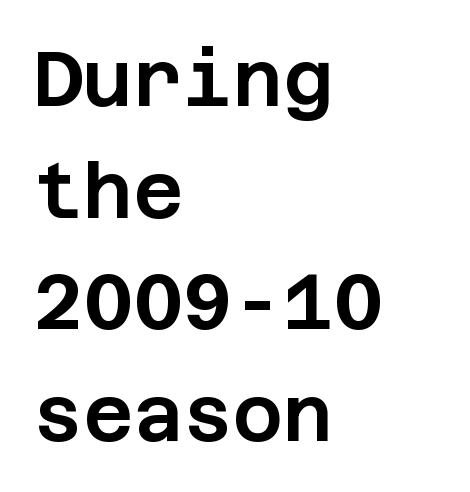
{"serif": "no", "italic": "no", "width": "normal", "stroke_contrast": "low", "x_height": "large", "underline": "no", "align": "left", "line_spacing": "normal", "line_spacing_ratio": 1.45, "letter_spacing": "normal", "letter_spacing_em": 0.0, "glyph_px": 77}
